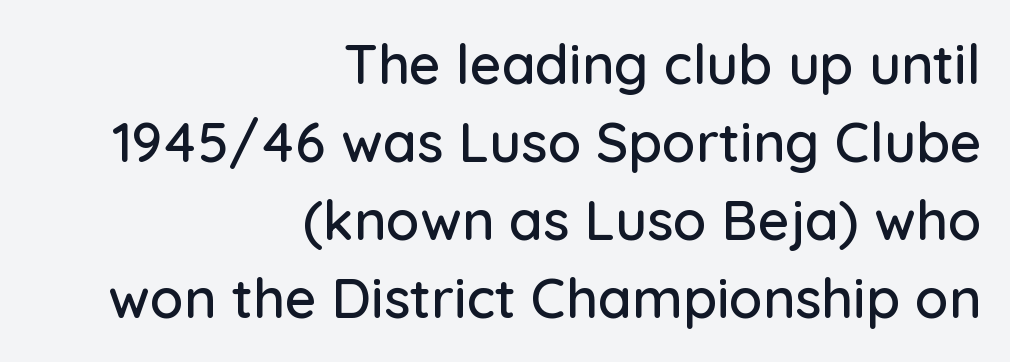
{"serif": "no", "italic": "no", "width": "normal", "stroke_contrast": "low", "x_height": "medium", "monospaced": "no", "underline": "no", "align": "right", "line_spacing": "normal", "line_spacing_ratio": 1.42, "letter_spacing": "normal", "letter_spacing_em": 0.0, "glyph_px": 55}
